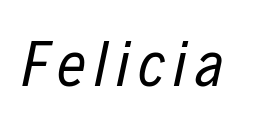
The image shows 64 px regular-weight, condensed type, italic (leaning right); set not underlined; low stroke contrast and a medium x-height.
